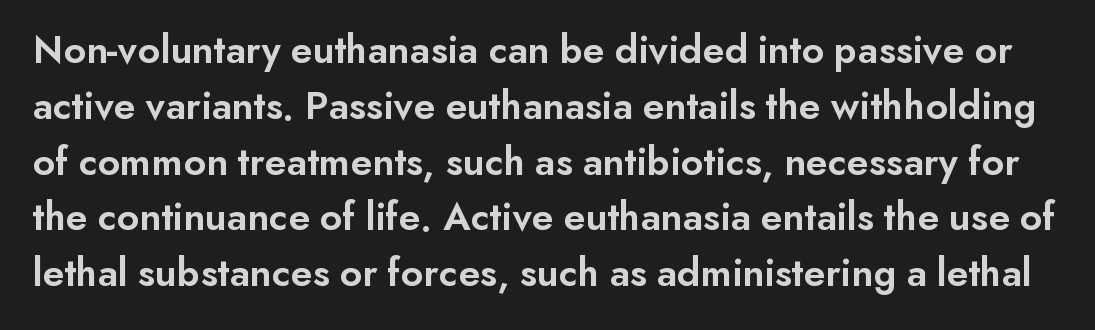
The rows are spaced the way most documents space them. What weight is shown? A semibold, between regular and bold. No italicization has been applied; the sample stays upright. Observe the ordinary spacing: letters are neighbours, not strangers.
